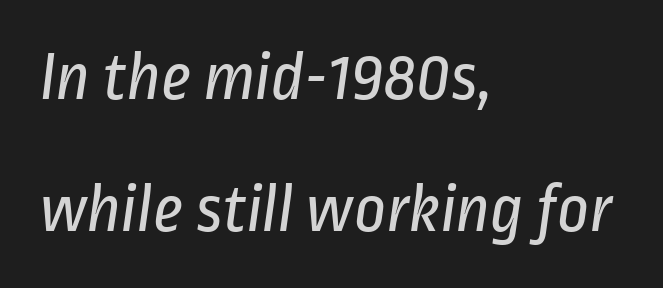
Q: Is the text bold? A: No.
Q: Is the typeface a serif or a sans-serif typeface? A: Sans-serif.
Q: Is the text underlined? A: No.
Q: How is the paragraph aligned? A: Left-aligned.
Q: Is the spacing between letters normal or unusually wide? A: Normal.
Q: Width (condensed, normal, or wide)? A: Condensed.
Q: Stroke contrast? A: Low.
Q: x-height? A: Medium.
Q: Monospaced? A: No.
